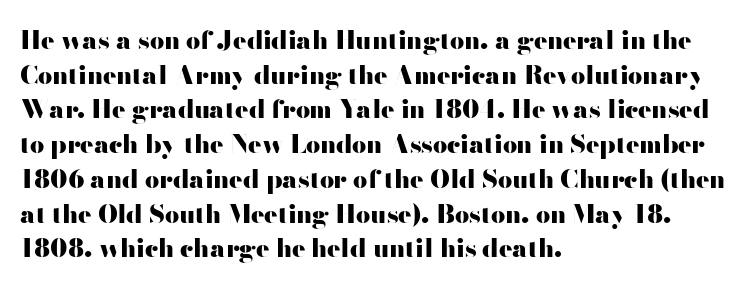
Q: Is the text bold? A: Yes.
Q: Is the text italic (slanted)? A: No, it is upright.
Q: Is the text underlined? A: No.
Q: How is the paragraph aligned? A: Left-aligned.
Q: Is the spacing between letters normal or unusually wide? A: Normal.
Q: Is the spacing between lines tight, normal or loose? A: Normal.
